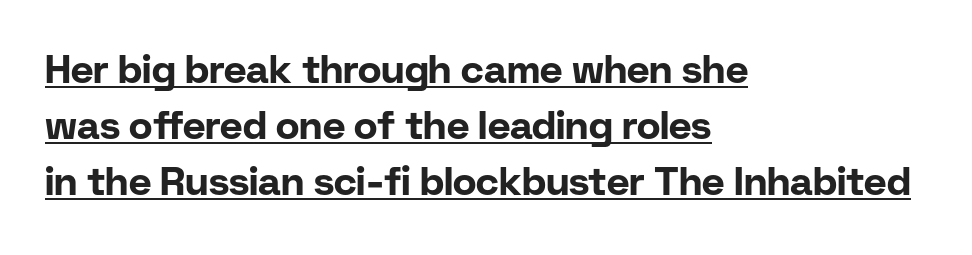
{"serif": "no", "italic": "no", "bold": "yes", "weight": "bold", "width": "normal", "stroke_contrast": "low", "x_height": "medium", "monospaced": "no", "underline": "yes", "align": "left", "line_spacing": "normal", "line_spacing_ratio": 1.44, "letter_spacing": "normal", "letter_spacing_em": 0.0, "glyph_px": 39}
